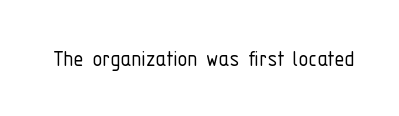
Q: Is the text bold? A: No.
Q: Is the text italic (slanted)? A: No, it is upright.
Q: Is the text underlined? A: No.
Q: Is the spacing between letters normal or unusually wide? A: Normal.
